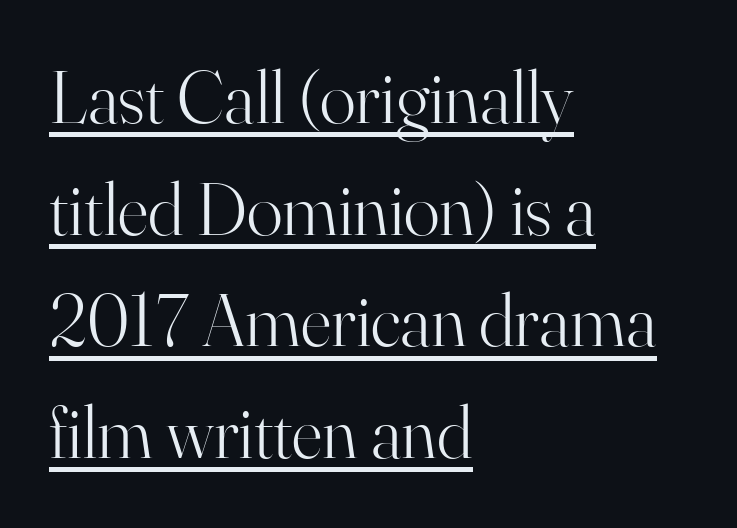
This sample uses an upright cut, with every glyph sitting square on the baseline. Compared with undecorated copy, this sample adds a rule below the words. Whoever set this chose a conventional vertical rhythm. Visually the block forms a straight wall on the left and a jagged coastline on the right.
